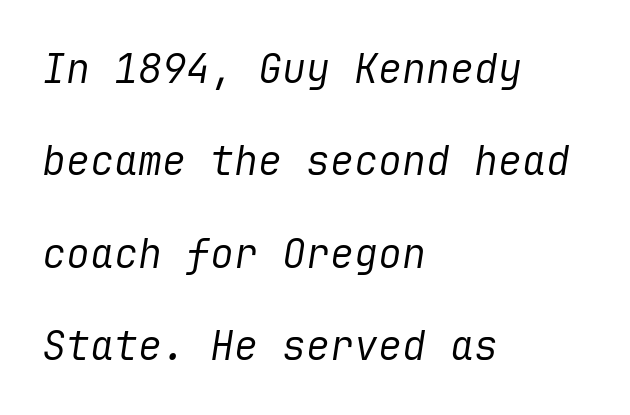
The image shows 40 px regular-weight type, italic (leaning right); set left-aligned, loose line spacing (2.31x), normal letter spacing, not underlined; low stroke contrast and a medium x-height.
